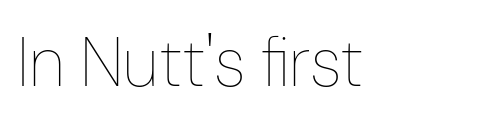
Q: Is the text bold? A: No.
Q: Is the text italic (slanted)? A: No, it is upright.
Q: Is the text underlined? A: No.
Q: Is the spacing between letters normal or unusually wide? A: Normal.
Q: Width (condensed, normal, or wide)? A: Condensed.
Q: Stroke contrast? A: Low.
Q: x-height? A: Medium.
Q: Monospaced? A: No.
